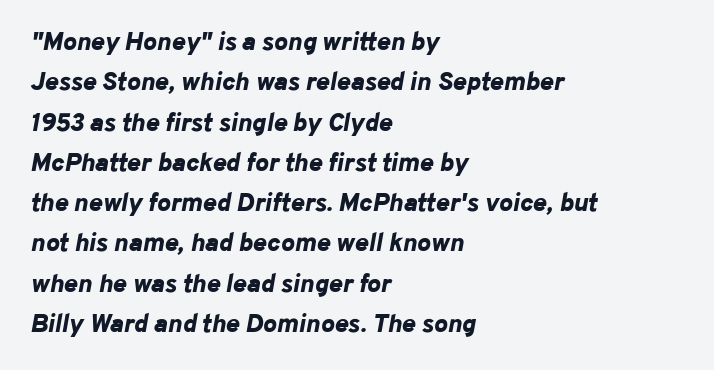
Students, observe: this is what conventionally led text looks like. Emphasis-style slanted type is in use. A clean baseline with only descenders dipping below it. Caption: standard tracking, unaltered. The passage shown is emphatically bold.
